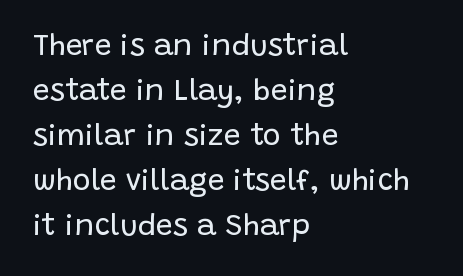
{"serif": "no", "italic": "no", "bold": "no", "weight": "regular", "width": "normal", "stroke_contrast": "low", "x_height": "large", "monospaced": "no", "underline": "no", "align": "left", "line_spacing": "normal", "line_spacing_ratio": 1.5, "letter_spacing": "normal", "letter_spacing_em": 0.0, "glyph_px": 30}
